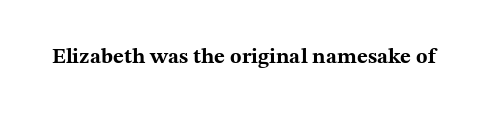
{"italic": "no", "bold": "yes", "underline": "no", "letter_spacing": "normal", "letter_spacing_em": 0.0, "glyph_px": 21}
